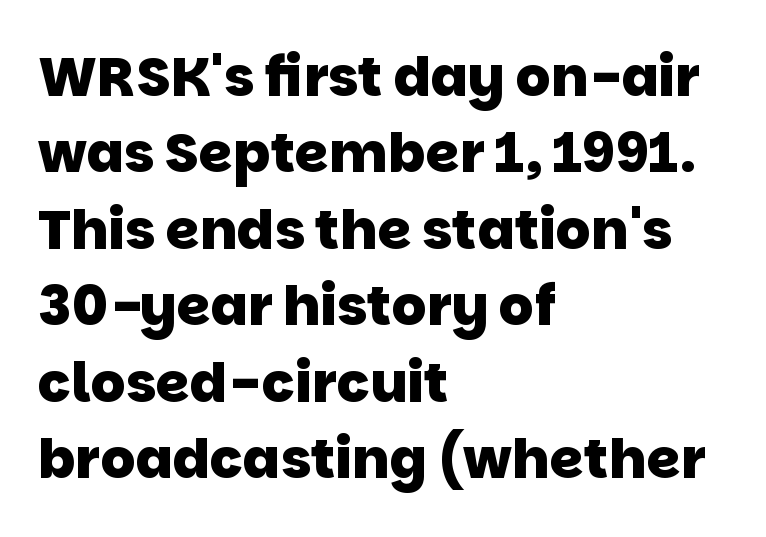
Q: Is the text bold? A: Yes.
Q: Is the typeface a serif or a sans-serif typeface? A: Sans-serif.
Q: Is the text underlined? A: No.
Q: How is the paragraph aligned? A: Left-aligned.
Q: Is the spacing between letters normal or unusually wide? A: Normal.
Q: Is the spacing between lines tight, normal or loose? A: Normal.
Q: Width (condensed, normal, or wide)? A: Normal.
Q: Stroke contrast? A: Low.
Q: x-height? A: Large.
Q: Monospaced? A: No.
